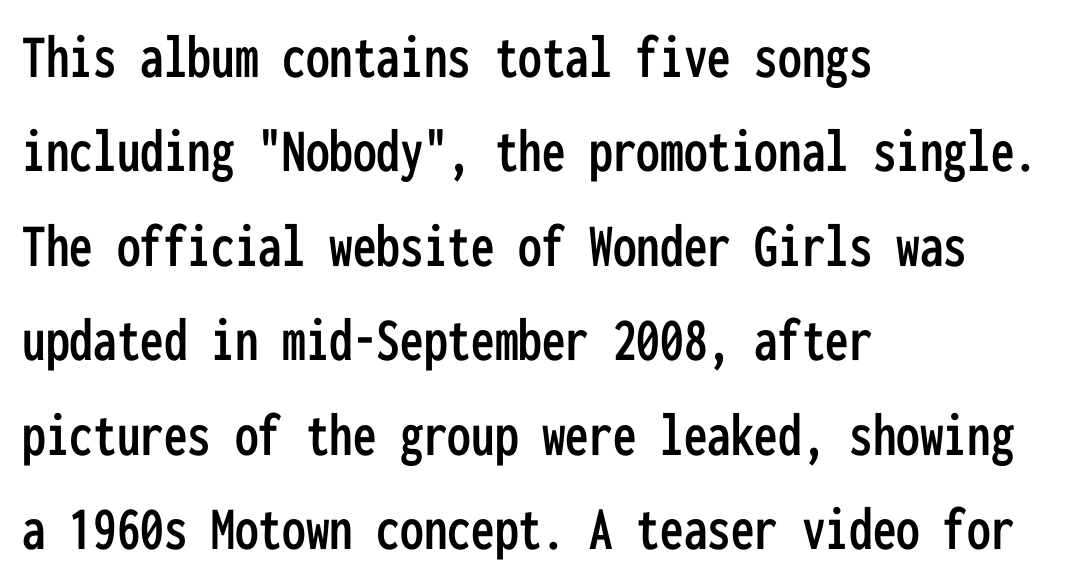
{"serif": "no", "italic": "no", "width": "condensed", "stroke_contrast": "low", "x_height": "medium", "monospaced": "yes", "underline": "no", "align": "left", "line_spacing": "normal", "line_spacing_ratio": 1.5, "letter_spacing": "normal", "letter_spacing_em": 0.0, "glyph_px": 63}
